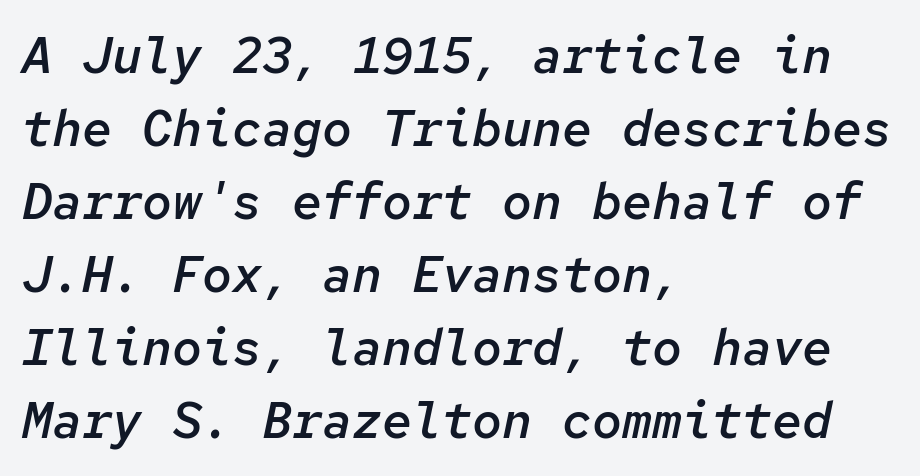
{"italic": "yes", "lean": "right", "slant_degrees": 12, "bold": "semi", "weight": "semibold", "width": "normal", "stroke_contrast": "low", "x_height": "medium", "monospaced": "yes", "underline": "no", "align": "left", "line_spacing": "normal", "line_spacing_ratio": 1.46, "letter_spacing": "normal", "letter_spacing_em": 0.0, "glyph_px": 50}
